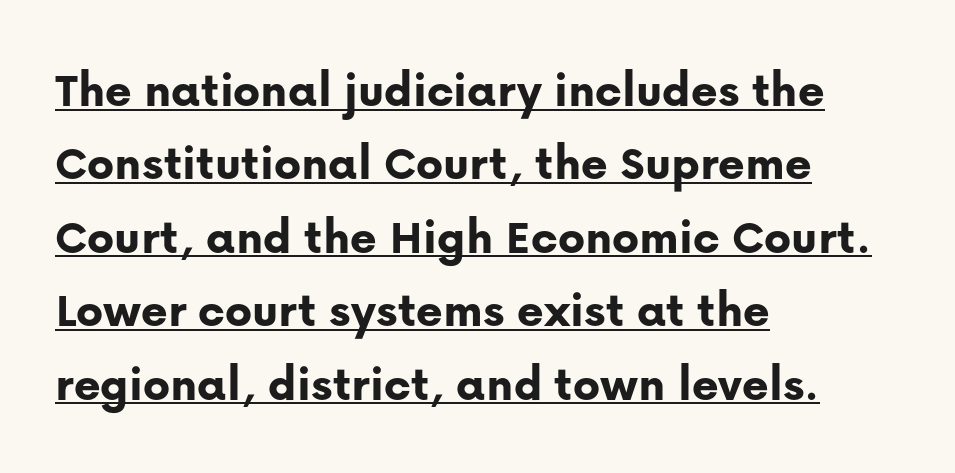
On the weight axis this lands at bold, roughly 700. The lines sit at an ordinary, default distance from one another. Does the lettering tilt? It doesn't — this is upright. The string is rendered with underlining switched on.
